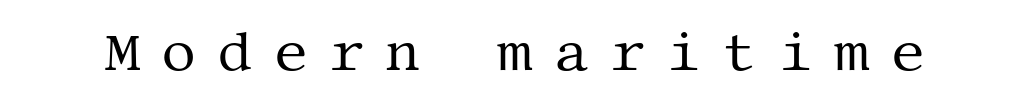
Q: Is the text bold? A: No.
Q: Is the text italic (slanted)? A: No, it is upright.
Q: Is the typeface a serif or a sans-serif typeface? A: Serif.
Q: Is the text underlined? A: No.
Q: Is the spacing between letters normal or unusually wide? A: Unusually wide.
Q: Width (condensed, normal, or wide)? A: Normal.
Q: Stroke contrast? A: Medium.
Q: x-height? A: Large.
